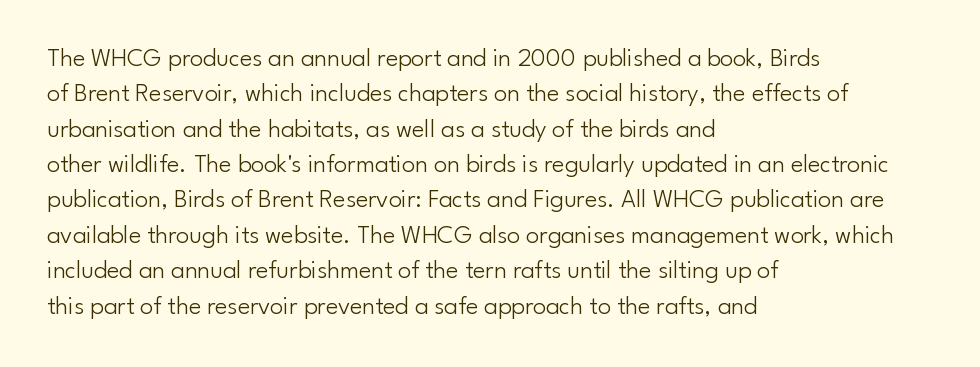
Vertically, the passage feels balanced, rows spaced as you'd expect. No italicization has been applied; the sample stays upright. A bare baseline throughout the passage. Think standard paragraph weight, or any step lighter than that.
